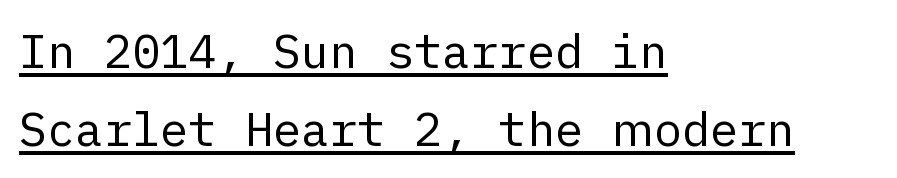
Whoever set this chose a conventional vertical rhythm. Every stem runs plumb, perpendicular to the baseline. The passage shown is typeset with a sans-serif family. The characters are drawn with everyday or finer stroke widths. The passage shown is underscored from start to finish. The setting favours the left margin, as ordinary paragraphs usually do.
